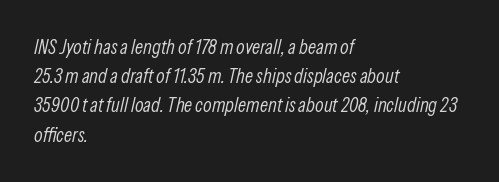
The image shows 20 px text type, italic (leaning right); set left-aligned, normal line spacing (1.46x), normal letter spacing, not underlined.
